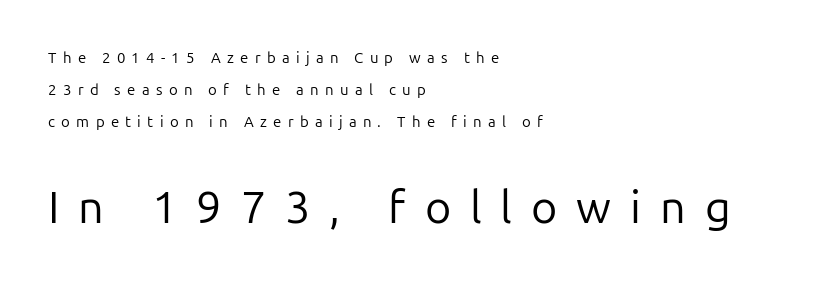
Q: Is the text bold? A: No.
Q: Is the text italic (slanted)? A: No, it is upright.
Q: Is the typeface a serif or a sans-serif typeface? A: Sans-serif.
Q: Is the text underlined? A: No.
Q: How is the paragraph aligned? A: Left-aligned.
Q: Is the spacing between letters normal or unusually wide? A: Unusually wide.
Q: Is the spacing between lines tight, normal or loose? A: Loose.
Q: Which block of text is set in a larger size, the first (top) or the second (bottom)? A: The second (bottom) one.
Q: Width (condensed, normal, or wide)? A: Normal.
Q: Stroke contrast? A: Low.
Q: x-height? A: Medium.
Q: Monospaced? A: No.
